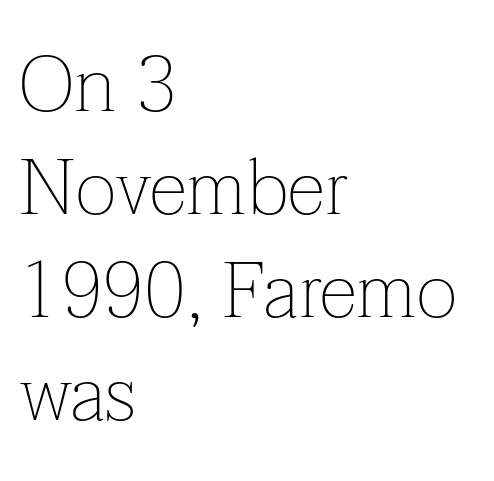
The image shows 78 px thin serif type, upright; set left-aligned, normal line spacing (1.32x), normal letter spacing, not underlined; low stroke contrast and a medium x-height.
